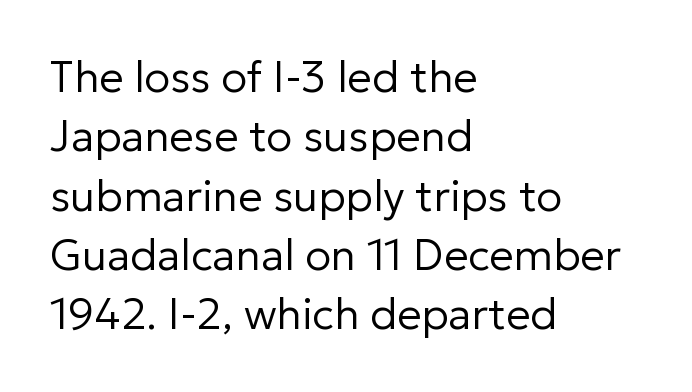
The image shows 43 px regular-weight sans-serif type, upright; set left-aligned, normal line spacing (1.38x), normal letter spacing, not underlined; low stroke contrast and a medium x-height.
